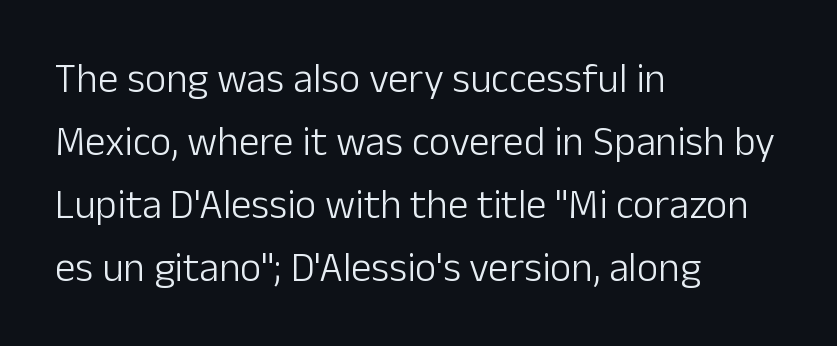
The image shows 41 px light sans-serif type, upright; set left-aligned, normal line spacing (1.54x), normal letter spacing, not underlined; low stroke contrast and a medium x-height.
